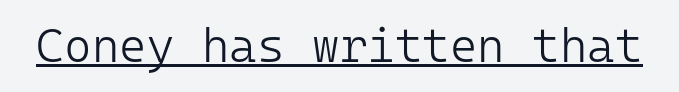
The image shows 47 px light sans-serif type, upright, monospaced; set normal letter spacing, underlined; low stroke contrast and a medium x-height.
